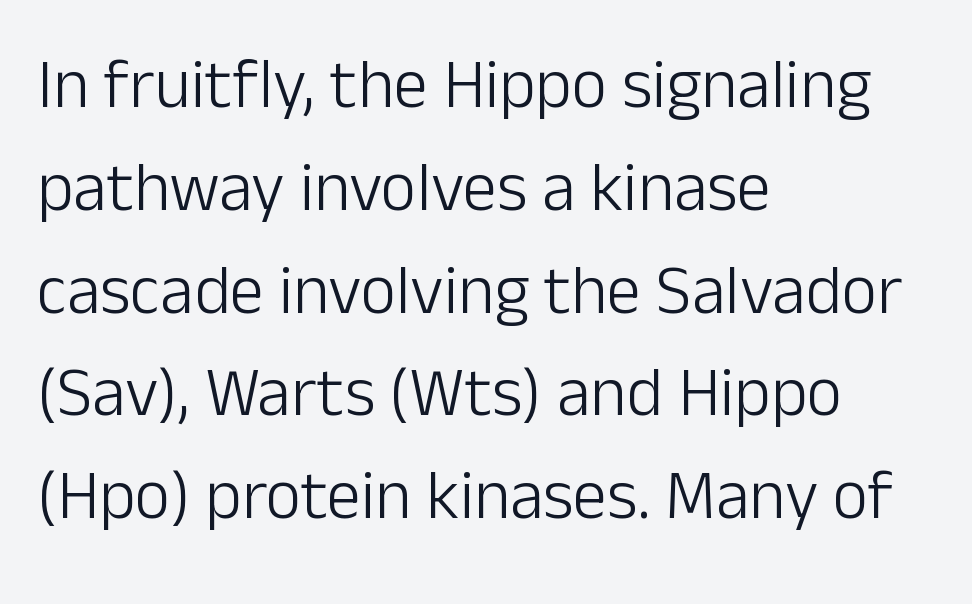
Q: Is the text bold? A: No.
Q: Is the text italic (slanted)? A: No, it is upright.
Q: Is the typeface a serif or a sans-serif typeface? A: Sans-serif.
Q: Is the text underlined? A: No.
Q: How is the paragraph aligned? A: Left-aligned.
Q: Is the spacing between letters normal or unusually wide? A: Normal.
Q: Is the spacing between lines tight, normal or loose? A: Normal.
Q: Width (condensed, normal, or wide)? A: Normal.
Q: Stroke contrast? A: Low.
Q: x-height? A: Medium.
Q: Monospaced? A: No.
